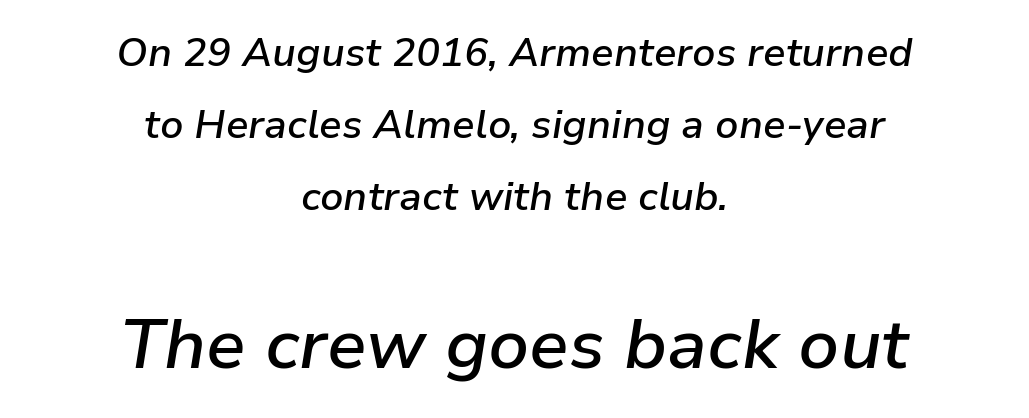
{"italic": "yes", "lean": "right", "slant_degrees": 9, "bold": "semi", "weight": "semibold", "width": "normal", "stroke_contrast": "low", "x_height": "medium", "monospaced": "no", "underline": "no", "align": "center", "line_spacing_ratio": 1.8, "letter_spacing": "normal", "letter_spacing_em": 0.0, "larger_block": "second", "size_ratio": 1.75, "glyph_px": 70}
